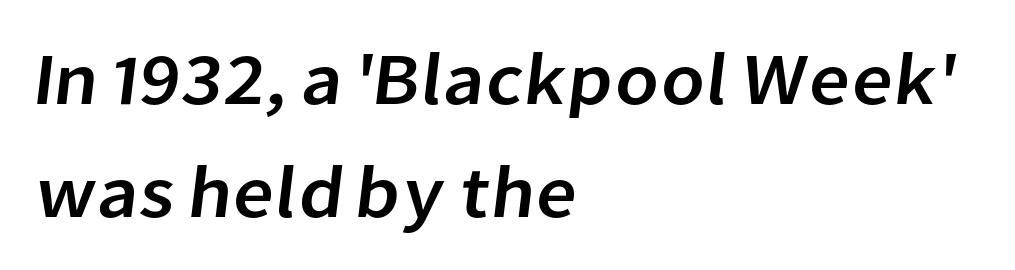
The image shows 73 px sans-serif type; set left-aligned, normal line spacing (1.55x), normal letter spacing, not underlined; low stroke contrast and a medium x-height.
